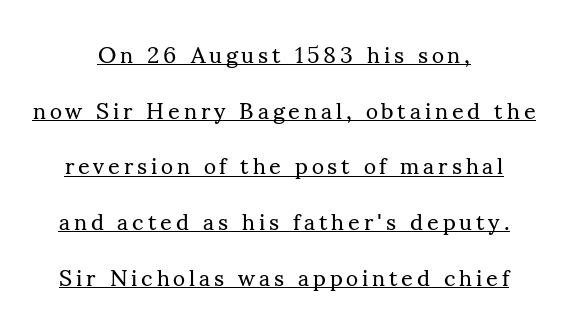
The image shows 23 px text type, upright; set centered, loose line spacing (2.42x), underlined.
